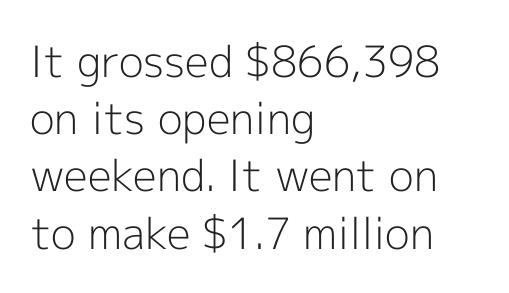
The image shows 43 px light sans-serif type, upright; set left-aligned, normal line spacing (1.33x), normal letter spacing, not underlined; a medium x-height.
